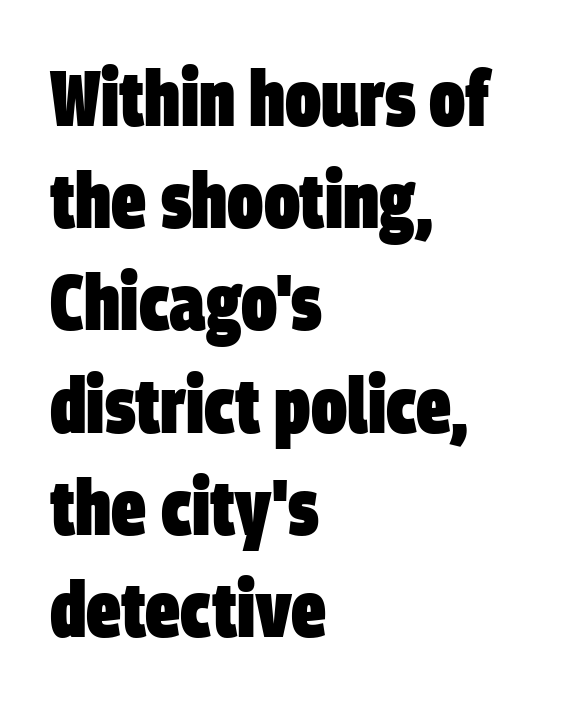
The image shows 78 px heavy, condensed sans-serif type; set left-aligned, normal line spacing (1.31x), normal letter spacing, not underlined; low stroke contrast and a large x-height.
